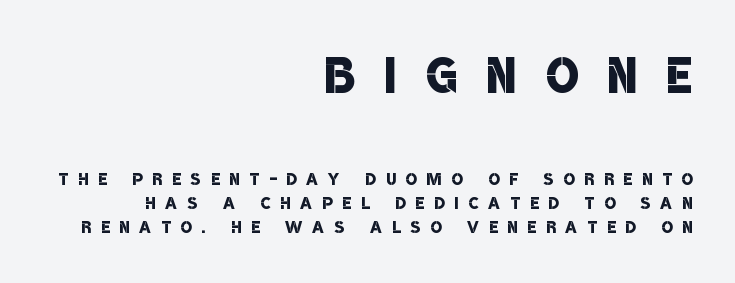
The image shows 68 px semibold, condensed sans-serif type; set right-aligned, tight line spacing (1.04x), unusually wide letter spacing (+0.44 em), not underlined; the first (top) block is 2.96x larger; low stroke contrast and a large x-height.
